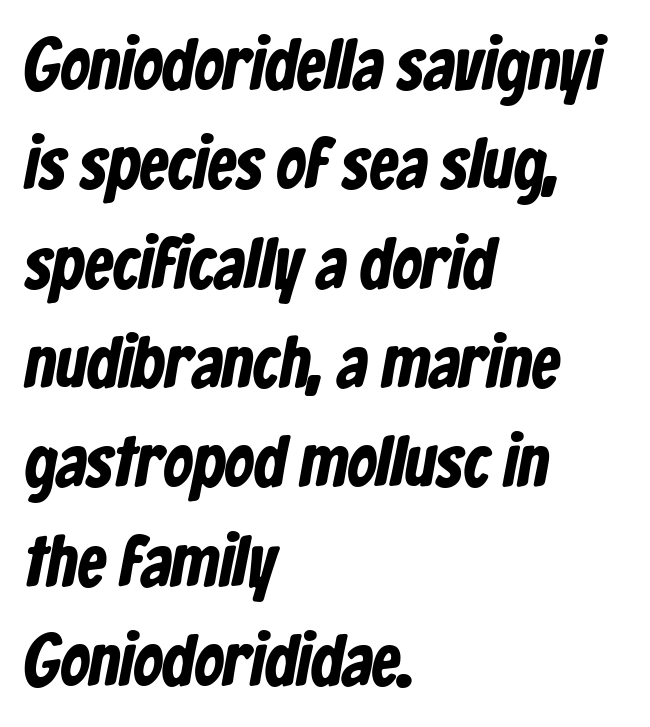
The letterforms sit shoulder to shoulder at normal distance. The paragraph shown leans on its left margin. The baseline area is clear. These lines are composed in type without serifs.
